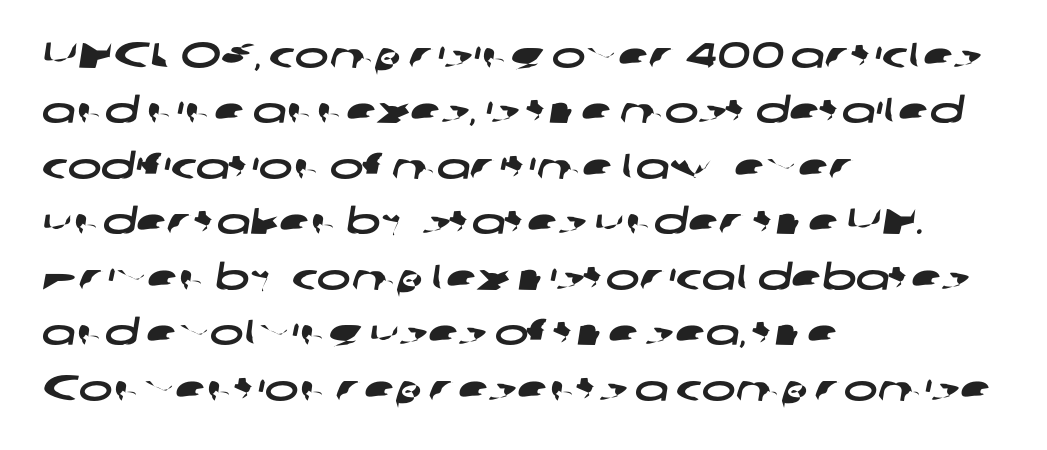
Q: Is the typeface a serif or a sans-serif typeface? A: Sans-serif.
Q: Is the text underlined? A: No.
Q: How is the paragraph aligned? A: Left-aligned.
Q: Is the spacing between letters normal or unusually wide? A: Normal.
Q: Is the spacing between lines tight, normal or loose? A: Normal.
Q: Width (condensed, normal, or wide)? A: Wide.
Q: Stroke contrast? A: Low.
Q: x-height? A: Medium.
Q: Monospaced? A: No.
